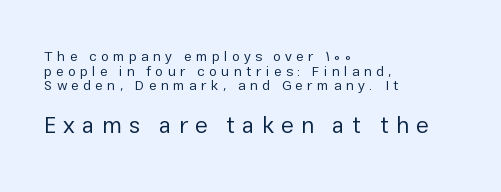
The image shows 23 px text type, upright; set left-aligned, tight line spacing (1.04x), unusually wide letter spacing (+0.31 em), not underlined; the second (bottom) block is 1.64x larger.
